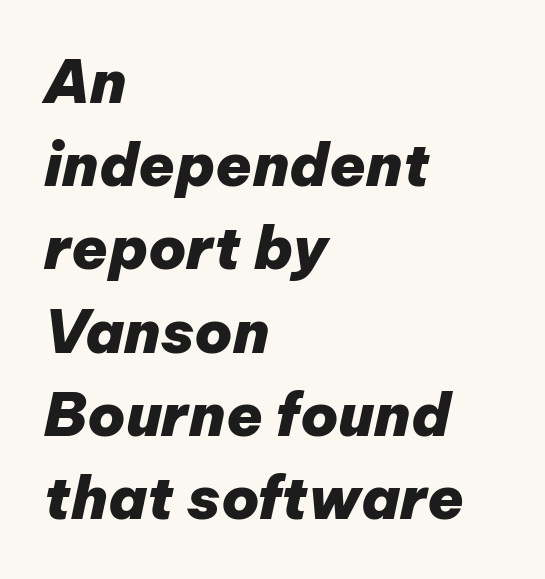
The image shows 59 px heavy type, italic (leaning right); set left-aligned, normal line spacing (1.41x), normal letter spacing, not underlined; low stroke contrast and a medium x-height.
